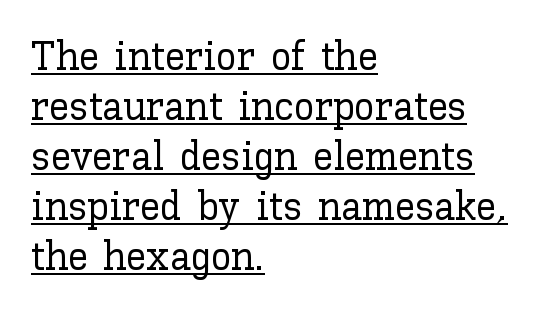
{"italic": "no", "width": "normal", "stroke_contrast": "low", "x_height": "medium", "monospaced": "no", "underline": "yes", "align": "left", "line_spacing_ratio": 1.22, "letter_spacing": "normal", "letter_spacing_em": 0.0, "glyph_px": 41}
